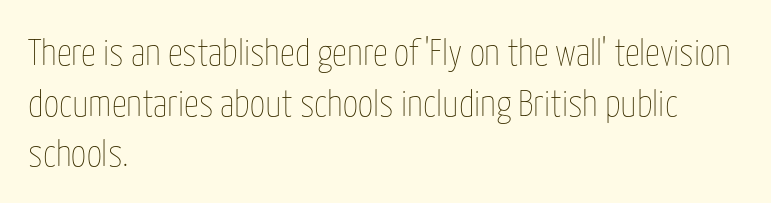
{"italic": "no", "bold": "no", "weight": "thin", "width": "condensed", "stroke_contrast": "low", "x_height": "medium", "monospaced": "no", "underline": "no", "align": "left", "line_spacing": "normal", "line_spacing_ratio": 1.37, "letter_spacing": "normal", "letter_spacing_em": 0.0, "glyph_px": 37}
